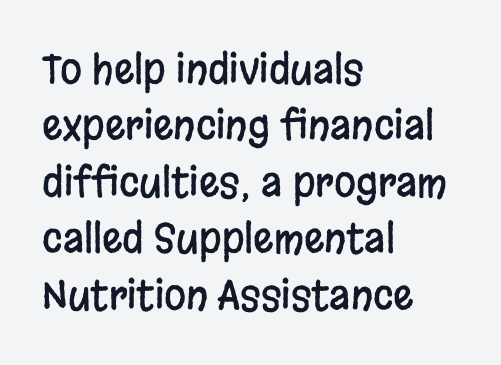
Q: Is the text italic (slanted)? A: No, it is upright.
Q: Is the typeface a serif or a sans-serif typeface? A: Sans-serif.
Q: Is the text underlined? A: No.
Q: How is the paragraph aligned? A: Left-aligned.
Q: Is the spacing between letters normal or unusually wide? A: Normal.
Q: Is the spacing between lines tight, normal or loose? A: Normal.
Q: Width (condensed, normal, or wide)? A: Condensed.
Q: Stroke contrast? A: Low.
Q: x-height? A: Large.
Q: Monospaced? A: No.
